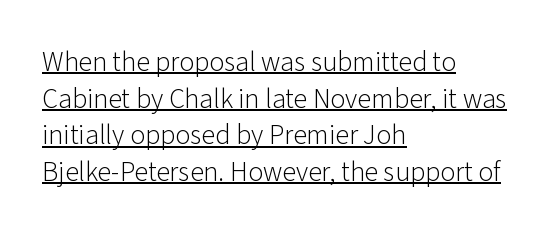
Style check: upright. Character widths vary here, with narrow letters taking less room than wide ones. Examine the stroke ends and you'll find no serifs. The rows are spaced the way most documents space them. Left-aligned paragraph, ragged on the right. Think standard paragraph weight, or any step lighter than that.
